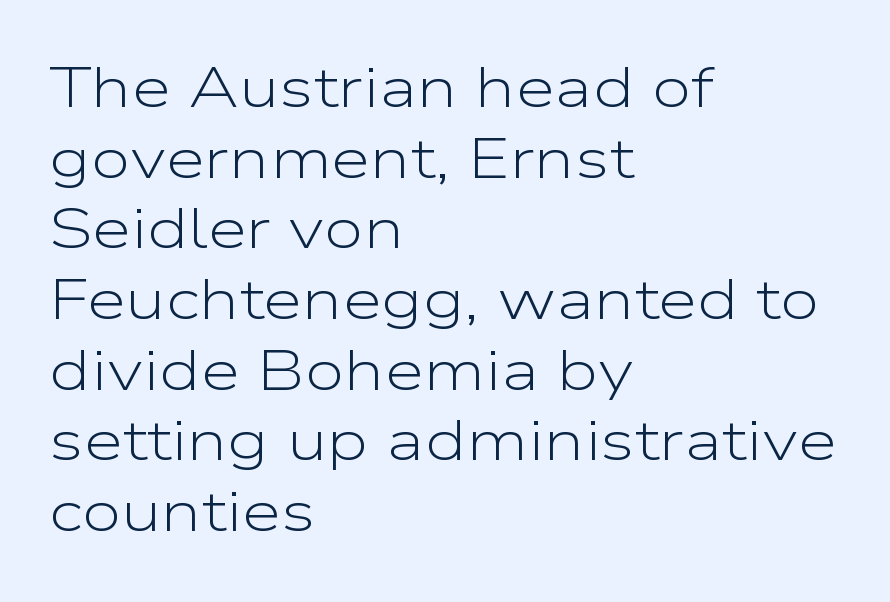
Q: Is the text bold? A: No.
Q: Is the text italic (slanted)? A: No, it is upright.
Q: Is the typeface a serif or a sans-serif typeface? A: Sans-serif.
Q: Is the text underlined? A: No.
Q: How is the paragraph aligned? A: Left-aligned.
Q: Is the spacing between letters normal or unusually wide? A: Normal.
Q: Width (condensed, normal, or wide)? A: Wide.
Q: Stroke contrast? A: Low.
Q: x-height? A: Medium.
Q: Monospaced? A: No.
